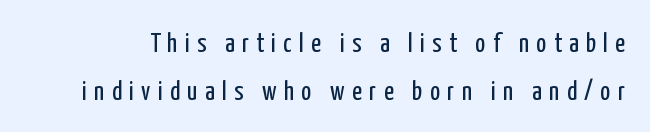
The image shows 27 px text type, upright; set line spacing 1.78x, unusually wide letter spacing (+0.27 em), not underlined.
